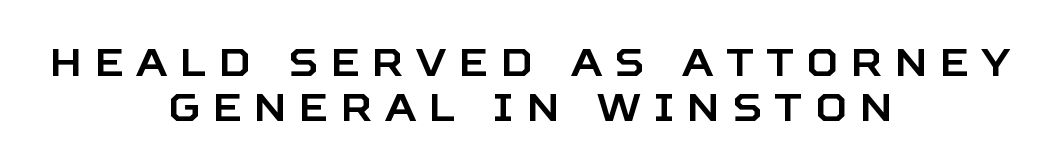
The tracking jumps out immediately: characters are airy and widely separated. Descender tails drop into unmarked territory. Here the designer chose a conventional face with non-uniform glyph widths. Reading down the column, the eye jumps only a short way to each next line. Unlike italic type, these characters show no tilt at all. The glyphs in this specimen are sans serif.
